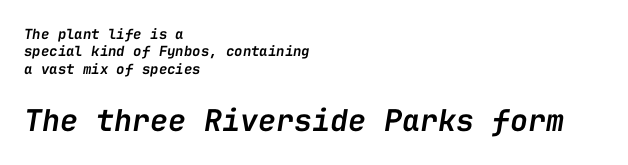
Q: Is the text bold? A: Semi-bold.
Q: Is the text italic (slanted)? A: Yes, it leans right by about 9 degrees.
Q: Is the text underlined? A: No.
Q: How is the paragraph aligned? A: Left-aligned.
Q: Is the spacing between letters normal or unusually wide? A: Normal.
Q: Is the spacing between lines tight, normal or loose? A: Normal.
Q: Which block of text is set in a larger size, the first (top) or the second (bottom)? A: The second (bottom) one.
Q: Width (condensed, normal, or wide)? A: Normal.
Q: Stroke contrast? A: Low.
Q: x-height? A: Medium.
Q: Monospaced? A: Yes.
